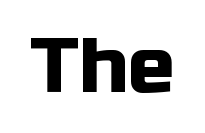
Q: Is the text italic (slanted)? A: No, it is upright.
Q: Is the typeface a serif or a sans-serif typeface? A: Sans-serif.
Q: Is the text underlined? A: No.
Q: Is the spacing between letters normal or unusually wide? A: Normal.
Q: Width (condensed, normal, or wide)? A: Normal.
Q: Stroke contrast? A: Low.
Q: x-height? A: Medium.
Q: Monospaced? A: No.
